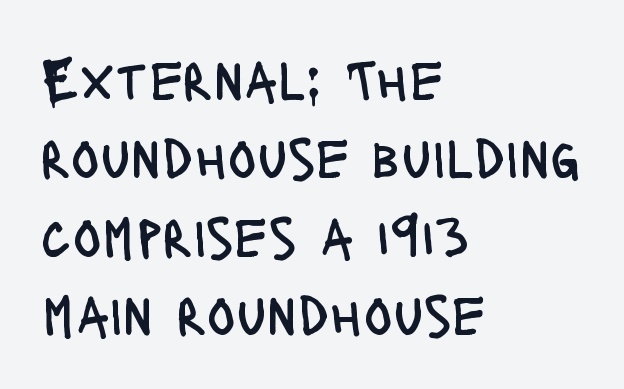
{"serif": "no", "italic": "no", "bold": "no", "weight": "regular", "width": "condensed", "stroke_contrast": "low", "x_height": "large", "monospaced": "no", "underline": "no", "align": "left", "line_spacing": "normal", "line_spacing_ratio": 1.33, "letter_spacing": "normal", "letter_spacing_em": 0.0, "glyph_px": 59}
